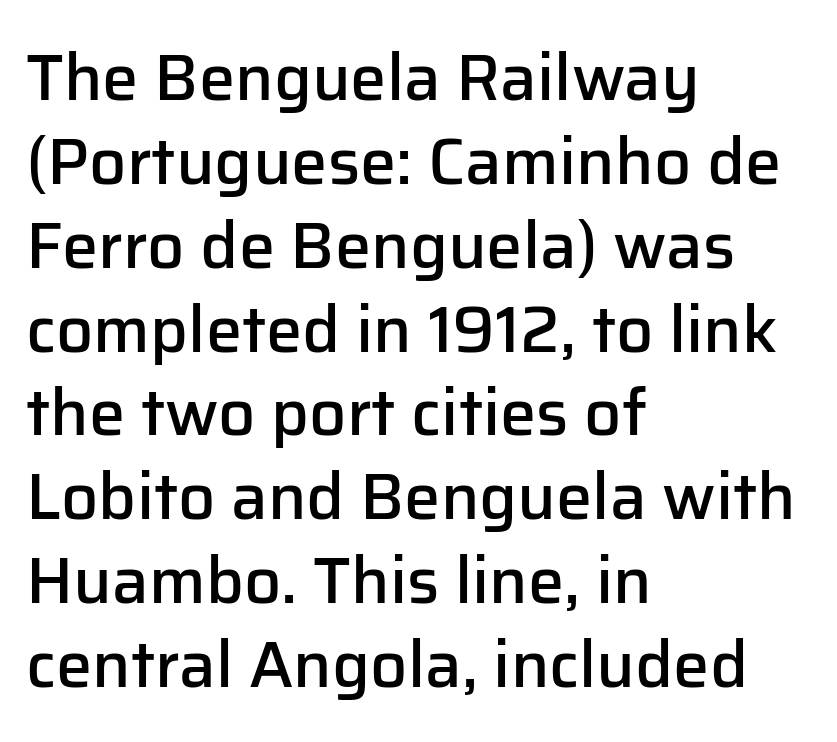
The image shows 65 px semibold sans-serif type, upright; set left-aligned, normal line spacing (1.29x), normal letter spacing, not underlined; low stroke contrast and a medium x-height.
